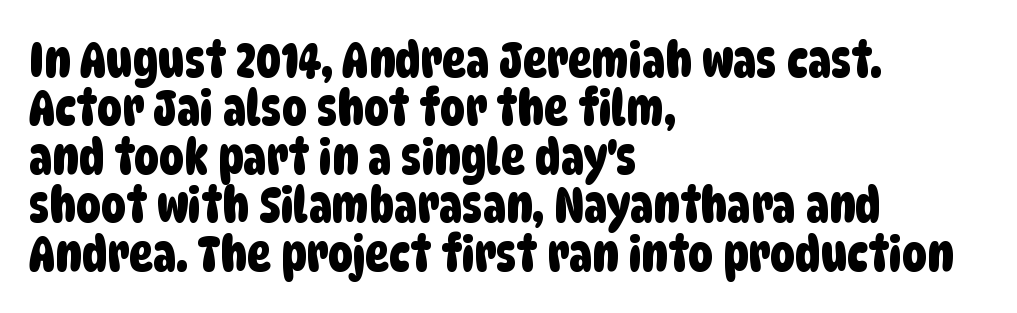
The words here are not underlined. The text block is weighted toward the left margin, trailing off unevenly rightward. Honestly, the letter spacing is just normal — you wouldn't notice it. Unlike a traditional serif, this face leaves its strokes unadorned. Note the varied advance widths — an 'i' is clearly narrower than an 'm'.
